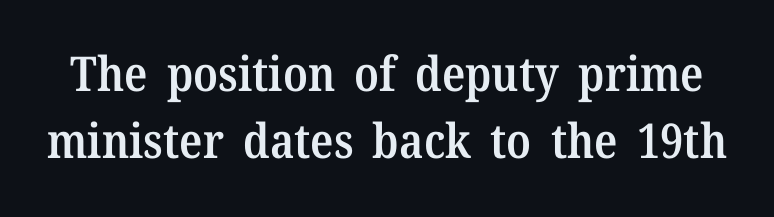
{"serif": "yes", "italic": "no", "bold": "semi", "weight": "semibold", "width": "normal", "stroke_contrast": "medium", "x_height": "medium", "monospaced": "no", "underline": "no", "line_spacing": "normal", "line_spacing_ratio": 1.4, "letter_spacing": "normal", "letter_spacing_em": 0.0, "glyph_px": 48}
